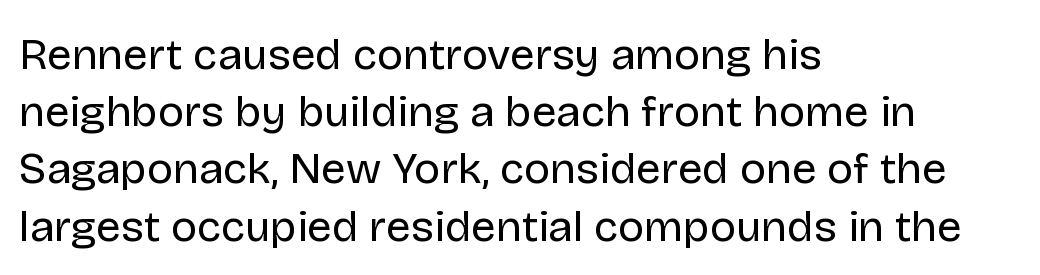
The image shows 44 px regular-weight sans-serif type, upright; set left-aligned, normal line spacing (1.3x), normal letter spacing, not underlined; low stroke contrast and a large x-height.
